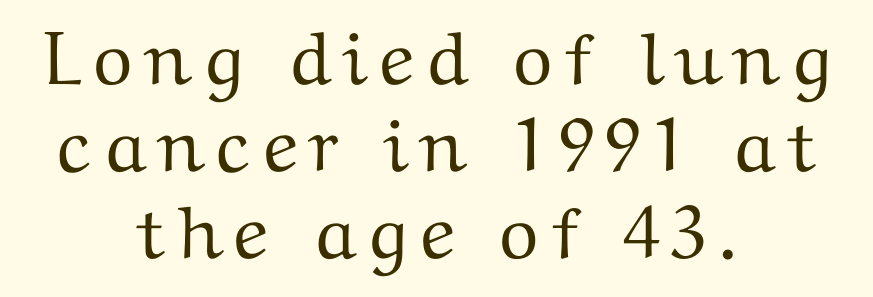
{"serif": "yes", "italic": "no", "width": "wide", "stroke_contrast": "medium", "x_height": "medium", "monospaced": "no", "underline": "no", "align": "center", "line_spacing_ratio": 1.16, "glyph_px": 75}
